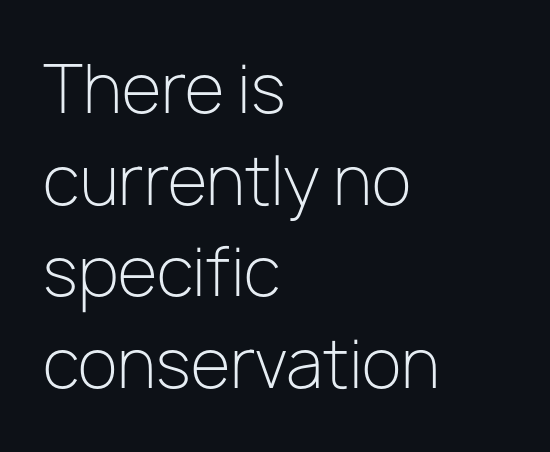
Proportional: the letters do not fall into vertical columns. The typeface has the unassuming heft of standard copy or less. Check under the words: just untouched page. These lines are set flush left with a ragged right edge.
